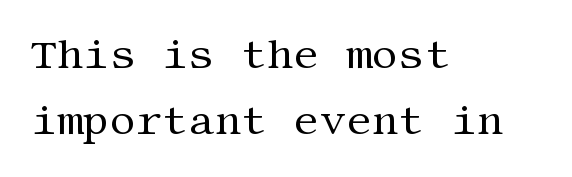
The image shows 41 px regular-weight serif type, upright; set left-aligned, normal line spacing (1.61x), normal letter spacing, not underlined; medium stroke contrast and a large x-height.
